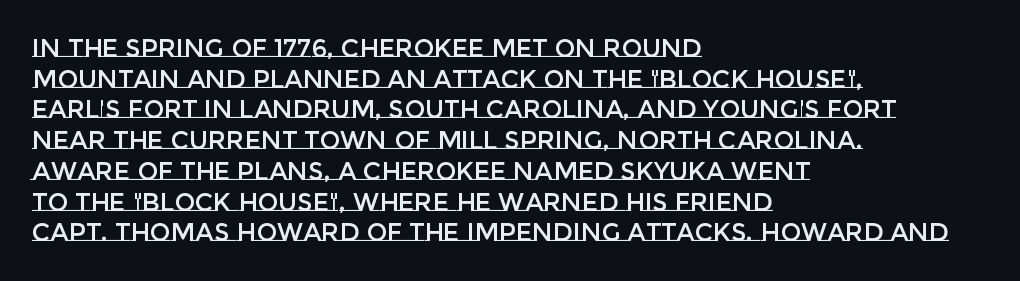
Which margin do the lines hug? The left one — the right edge is uneven. Bare-footed words on every line. Here the glyphs are tracked normally, forming tight word shapes. Does the lettering tilt? It doesn't — this is upright.
